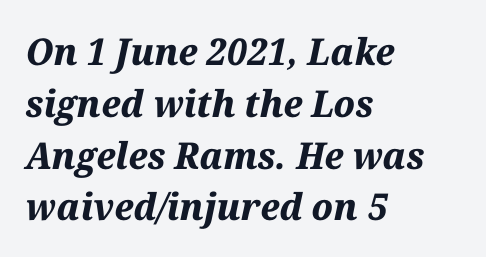
The image shows 37 px bold type, italic (leaning right); set left-aligned, normal line spacing (1.4x), normal letter spacing, not underlined; medium stroke contrast and a medium x-height.
